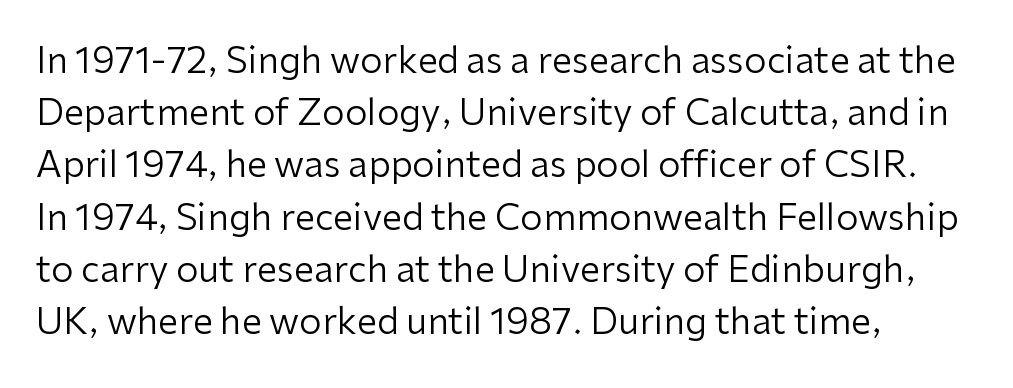
Descenders are the only things crossing below the line. A normal amount of white space separates one row of letters from the next. Ascenders rise straight up at ninety degrees. The compositor pushed each line to the left boundary. Stems here are at most as thick as an everyday book face.
